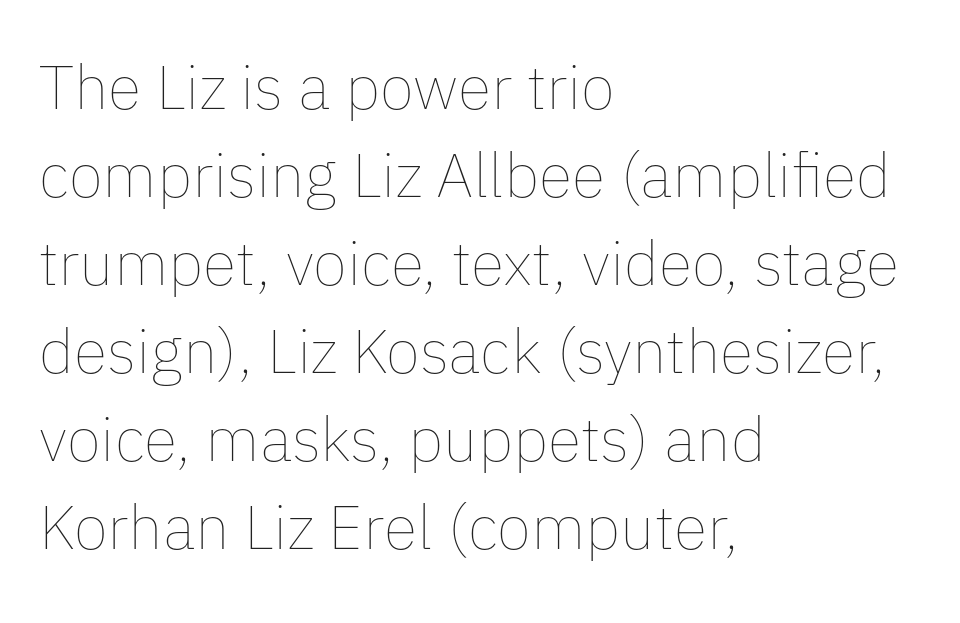
The image shows 62 px thin type, upright; set left-aligned, normal line spacing (1.42x), normal letter spacing, not underlined; low stroke contrast and a medium x-height.
